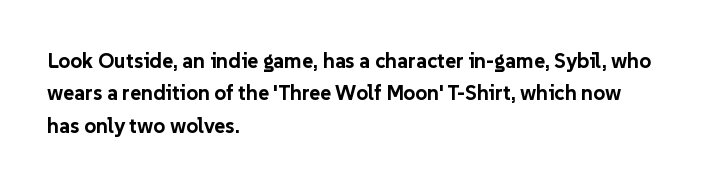
{"italic": "no", "bold": "yes", "underline": "no", "align": "left", "line_spacing": "normal", "line_spacing_ratio": 1.54, "letter_spacing": "normal", "letter_spacing_em": 0.0, "glyph_px": 21}
